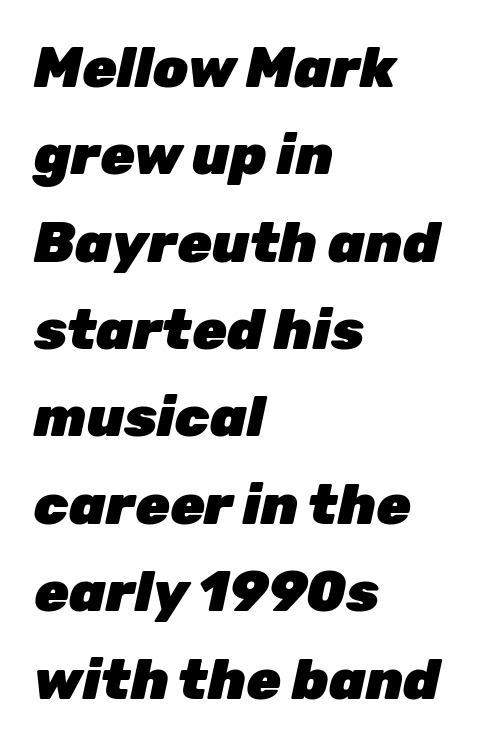
{"italic": "yes", "lean": "right", "slant_degrees": 12, "bold": "yes", "weight": "heavy", "width": "normal", "stroke_contrast": "low", "x_height": "medium", "monospaced": "no", "underline": "no", "align": "left", "line_spacing": "normal", "line_spacing_ratio": 1.56, "letter_spacing": "normal", "letter_spacing_em": 0.0, "glyph_px": 56}
